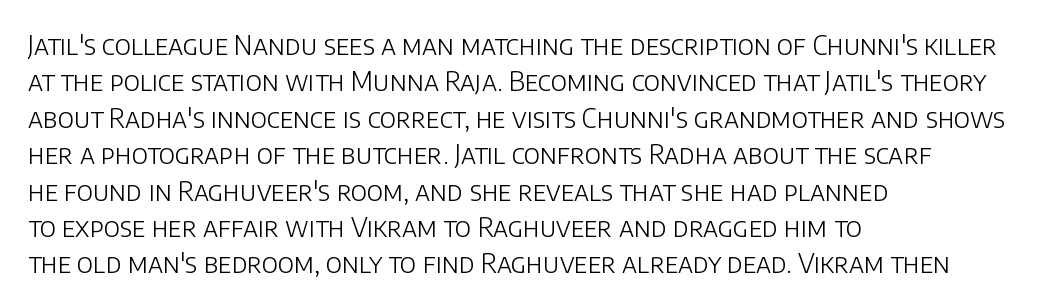
{"italic": "no", "bold": "no", "underline": "no", "align": "left", "line_spacing": "normal", "line_spacing_ratio": 1.4, "letter_spacing": "normal", "letter_spacing_em": 0.0, "glyph_px": 26}
